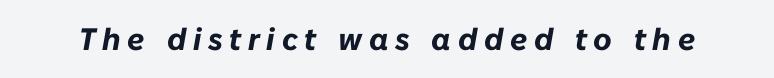
Q: Is the text bold? A: Yes.
Q: Is the text italic (slanted)? A: Yes, it leans right by about 10 degrees.
Q: Is the text underlined? A: No.
Q: Is the spacing between letters normal or unusually wide? A: Unusually wide.
Q: Width (condensed, normal, or wide)? A: Normal.
Q: Stroke contrast? A: Low.
Q: x-height? A: Medium.
Q: Monospaced? A: No.
